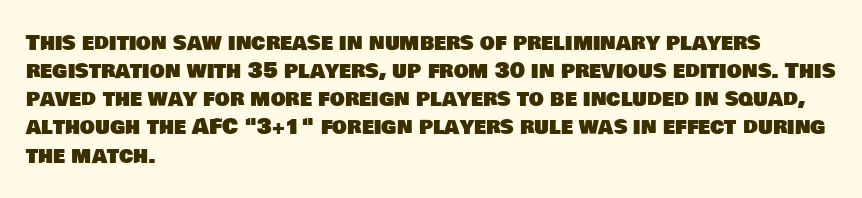
Q: Is the text underlined? A: No.
Q: How is the paragraph aligned? A: Left-aligned.
Q: Is the spacing between letters normal or unusually wide? A: Normal.
Q: Is the spacing between lines tight, normal or loose? A: Normal.
